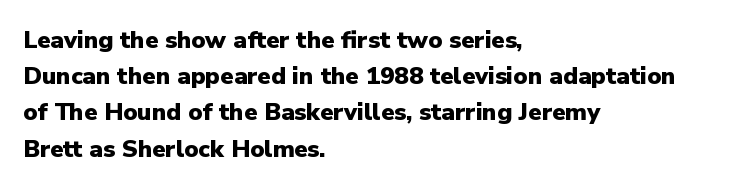
The vertical gap from one line to the next is medium. In terms of posture, this sample is upright. Look at the stroke-to-counter ratio: heavy, a bold. Clear beneath every line of the passage. Casual observation: everything's shoved over to the left. You could call the tracking neutral — neither tight nor loose.
